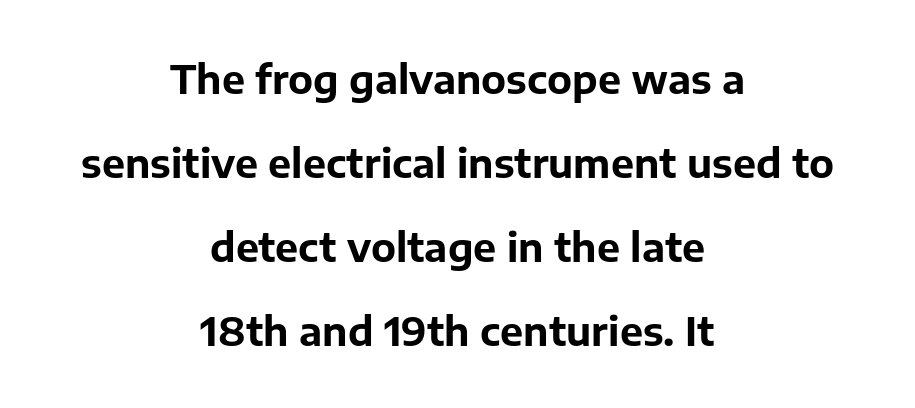
{"serif": "no", "italic": "no", "bold": "yes", "weight": "bold", "width": "normal", "stroke_contrast": "low", "x_height": "medium", "monospaced": "no", "underline": "no", "align": "center", "line_spacing": "loose", "line_spacing_ratio": 2.15, "letter_spacing": "normal", "letter_spacing_em": 0.0, "glyph_px": 39}
